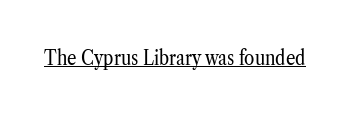
{"italic": "no", "bold": "no", "underline": "yes", "letter_spacing": "normal", "letter_spacing_em": 0.0, "glyph_px": 21}
